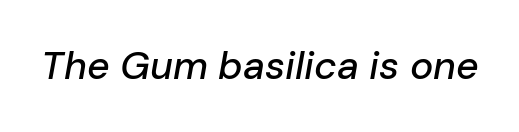
Q: Is the text italic (slanted)? A: Yes, it leans right by about 10 degrees.
Q: Is the text underlined? A: No.
Q: Is the spacing between letters normal or unusually wide? A: Normal.
Q: Width (condensed, normal, or wide)? A: Normal.
Q: Stroke contrast? A: Low.
Q: x-height? A: Medium.
Q: Monospaced? A: No.
